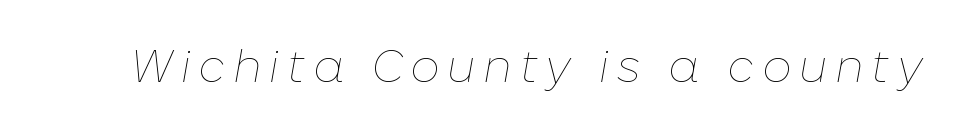
{"italic": "yes", "lean": "right", "slant_degrees": 10, "bold": "no", "weight": "thin", "width": "normal", "stroke_contrast": "low", "x_height": "medium", "monospaced": "no", "underline": "no", "glyph_px": 46}
